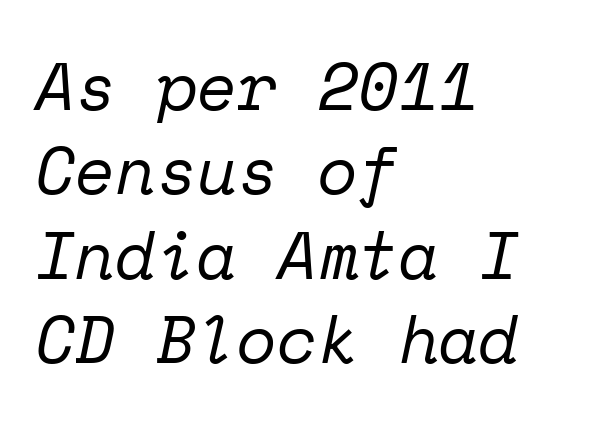
{"serif": "yes", "italic": "yes", "lean": "right", "slant_degrees": 12, "bold": "no", "weight": "regular", "width": "normal", "stroke_contrast": "low", "x_height": "medium", "monospaced": "yes", "underline": "no", "align": "left", "line_spacing": "normal", "line_spacing_ratio": 1.28, "letter_spacing": "normal", "letter_spacing_em": 0.0, "glyph_px": 66}
